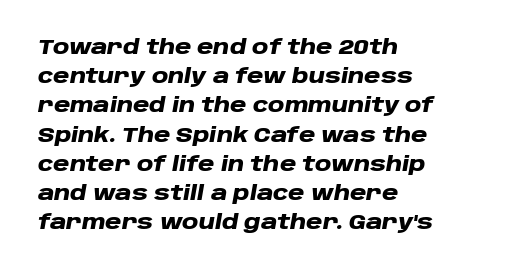
{"italic": "yes", "lean": "right", "slant_degrees": 10, "bold": "yes", "underline": "no", "align": "left", "line_spacing": "normal", "line_spacing_ratio": 1.46, "letter_spacing": "normal", "letter_spacing_em": 0.0, "glyph_px": 20}
